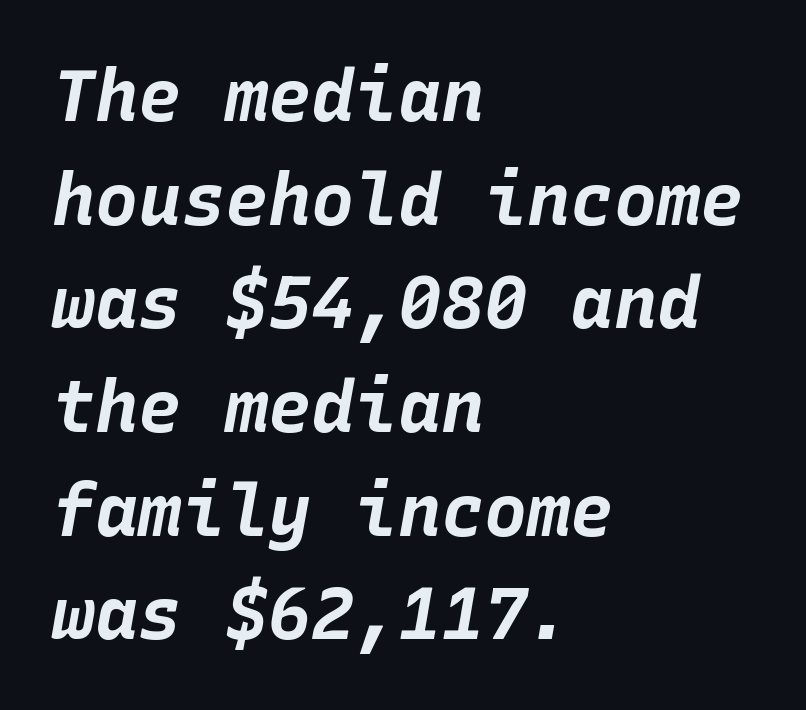
The foot of each line stays bare and open. Here the designer chose a console-style face with uniform glyph widths. These lines keep a tight, regular rhythm from letter to letter. Every character sits at an angle, as italics do. This block has exactly the height ordinary leading produces.
